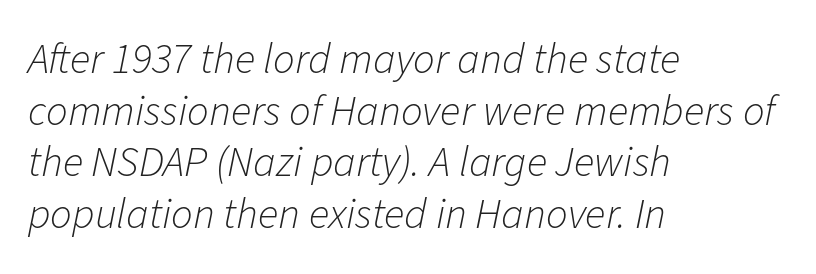
{"italic": "yes", "lean": "right", "slant_degrees": 11, "bold": "no", "weight": "light", "width": "normal", "stroke_contrast": "low", "x_height": "medium", "monospaced": "no", "underline": "no", "align": "left", "line_spacing_ratio": 1.2, "letter_spacing": "normal", "letter_spacing_em": 0.0, "glyph_px": 43}
